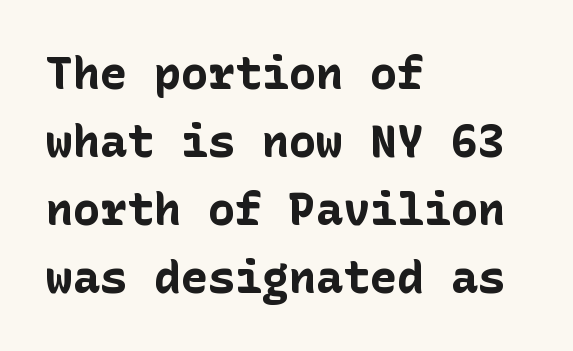
Thick stems and heavy bowls — unmistakably bold. The font's upright variant was chosen for this text. The passage shown stacks its lines at a standard gap. Teacher's note: observe the even left margin — that is flush-left alignment. This rendering features lettering with no underline. Observe the ordinary spacing: letters are neighbours, not strangers.
